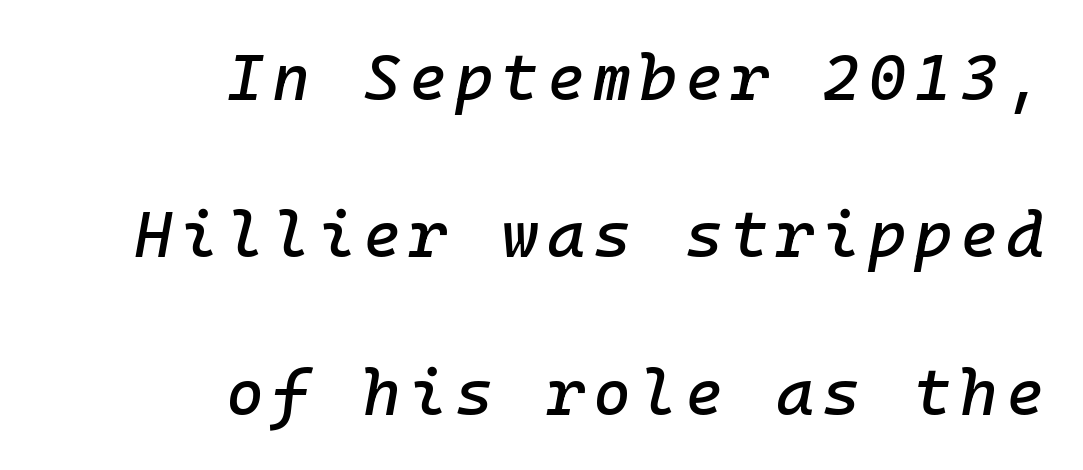
{"italic": "yes", "lean": "right", "slant_degrees": 10, "width": "normal", "stroke_contrast": "low", "x_height": "medium", "underline": "no", "align": "right", "line_spacing": "loose", "line_spacing_ratio": 2.42, "glyph_px": 65}
